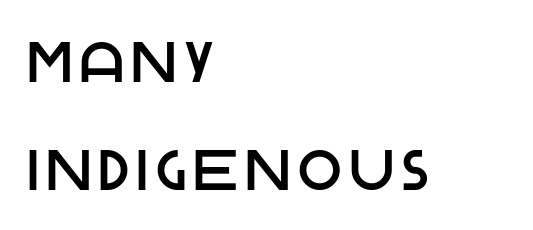
Q: Is the text italic (slanted)? A: No, it is upright.
Q: Is the typeface a serif or a sans-serif typeface? A: Sans-serif.
Q: Is the text underlined? A: No.
Q: How is the paragraph aligned? A: Left-aligned.
Q: Width (condensed, normal, or wide)? A: Normal.
Q: Stroke contrast? A: Low.
Q: x-height? A: Large.
Q: Monospaced? A: No.
